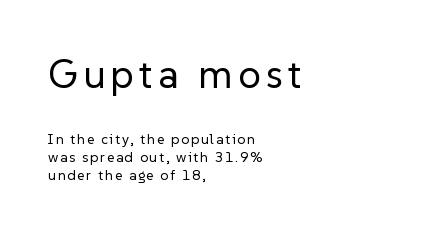
Q: Is the text bold? A: No.
Q: Is the text italic (slanted)? A: No, it is upright.
Q: Is the typeface a serif or a sans-serif typeface? A: Sans-serif.
Q: Is the text underlined? A: No.
Q: How is the paragraph aligned? A: Left-aligned.
Q: Is the spacing between lines tight, normal or loose? A: Normal.
Q: Which block of text is set in a larger size, the first (top) or the second (bottom)? A: The first (top) one.
Q: Width (condensed, normal, or wide)? A: Normal.
Q: Stroke contrast? A: Low.
Q: x-height? A: Medium.
Q: Monospaced? A: No.
